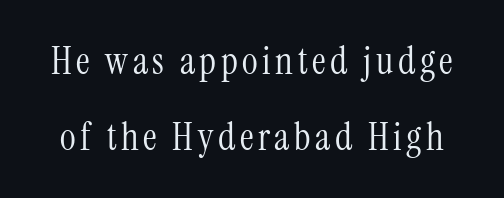
Q: Is the text bold? A: No.
Q: Is the text italic (slanted)? A: No, it is upright.
Q: Is the typeface a serif or a sans-serif typeface? A: Serif.
Q: Is the text underlined? A: No.
Q: Is the spacing between lines tight, normal or loose? A: Loose.
Q: Width (condensed, normal, or wide)? A: Condensed.
Q: Stroke contrast? A: Medium.
Q: x-height? A: Medium.
Q: Monospaced? A: No.
